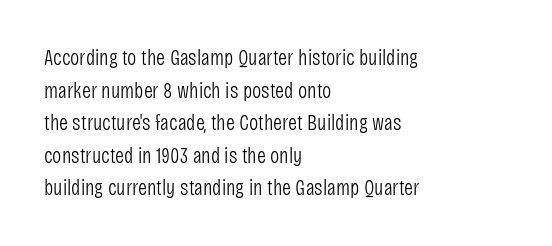
Q: Is the text bold? A: No.
Q: Is the text italic (slanted)? A: No, it is upright.
Q: Is the text underlined? A: No.
Q: How is the paragraph aligned? A: Left-aligned.
Q: Is the spacing between letters normal or unusually wide? A: Normal.
Q: Is the spacing between lines tight, normal or loose? A: Normal.
